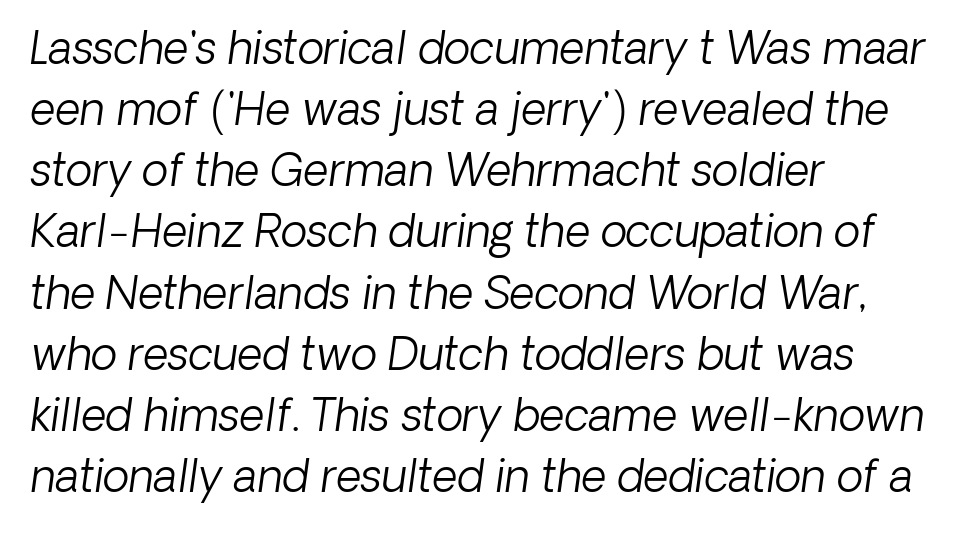
Q: Is the text bold? A: No.
Q: Is the typeface a serif or a sans-serif typeface? A: Sans-serif.
Q: Is the text underlined? A: No.
Q: How is the paragraph aligned? A: Left-aligned.
Q: Is the spacing between letters normal or unusually wide? A: Normal.
Q: Is the spacing between lines tight, normal or loose? A: Normal.
Q: Width (condensed, normal, or wide)? A: Normal.
Q: Stroke contrast? A: Low.
Q: x-height? A: Medium.
Q: Monospaced? A: No.
